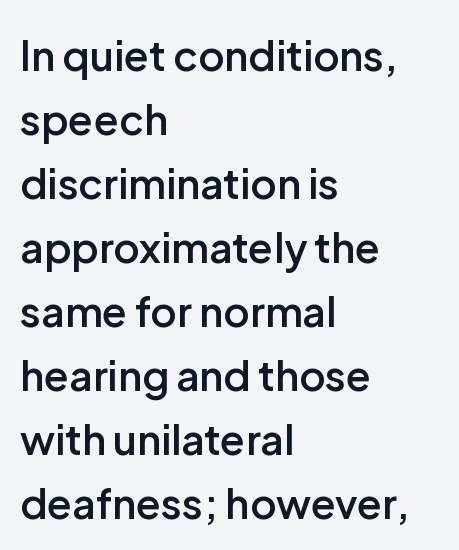
The image shows 41 px semibold sans-serif type, upright; set left-aligned, normal line spacing (1.56x), normal letter spacing, not underlined; low stroke contrast and a medium x-height.
